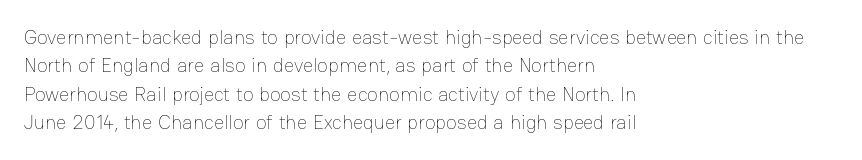
Q: Is the text bold? A: No.
Q: Is the text italic (slanted)? A: No, it is upright.
Q: Is the text underlined? A: No.
Q: How is the paragraph aligned? A: Left-aligned.
Q: Is the spacing between letters normal or unusually wide? A: Normal.
Q: Is the spacing between lines tight, normal or loose? A: Normal.
